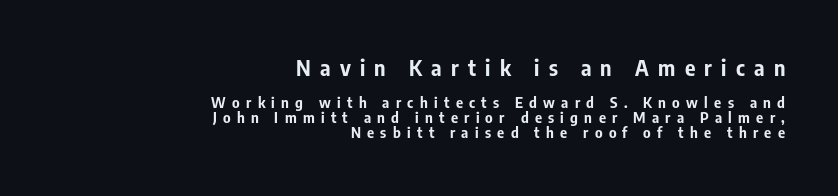
The image shows 22 px bold type, upright; set right-aligned, tight line spacing (0.99x), unusually wide letter spacing (+0.42 em), not underlined; the first (top) block is 1.47x larger.
